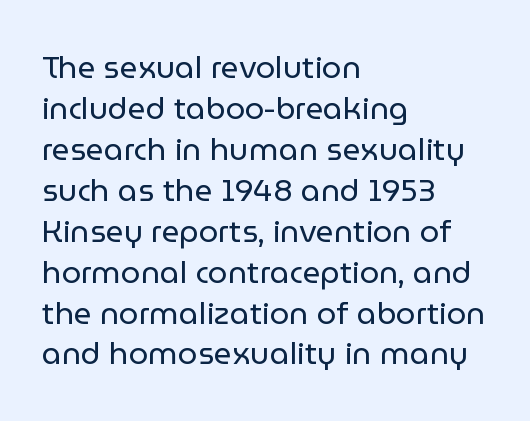
{"serif": "no", "italic": "no", "bold": "no", "weight": "regular", "width": "normal", "stroke_contrast": "low", "x_height": "medium", "monospaced": "no", "underline": "no", "align": "left", "line_spacing": "normal", "line_spacing_ratio": 1.32, "letter_spacing": "normal", "letter_spacing_em": 0.0, "glyph_px": 31}
